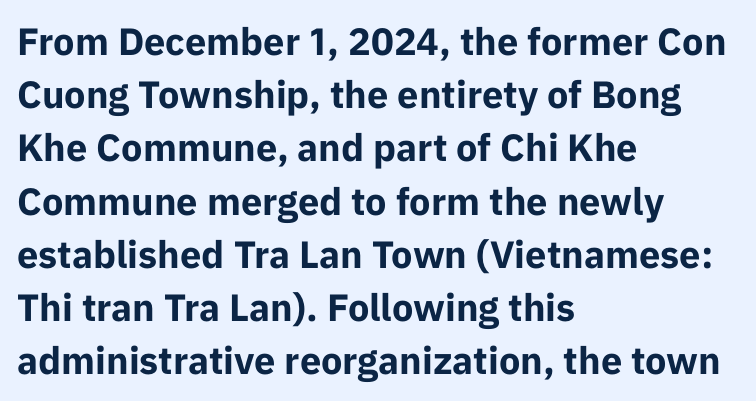
Look at the stroke-to-counter ratio: heavy, a bold. You can tell from the bare stems that sans-serif type was used. Horizontal bands of white between lines are of average thickness. You could call the tracking neutral — neither tight nor loose.
